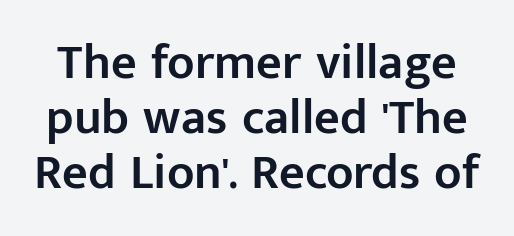
The image shows 50 px semibold sans-serif type, upright; set tight line spacing (1.1x), normal letter spacing, not underlined; low stroke contrast and a medium x-height.
